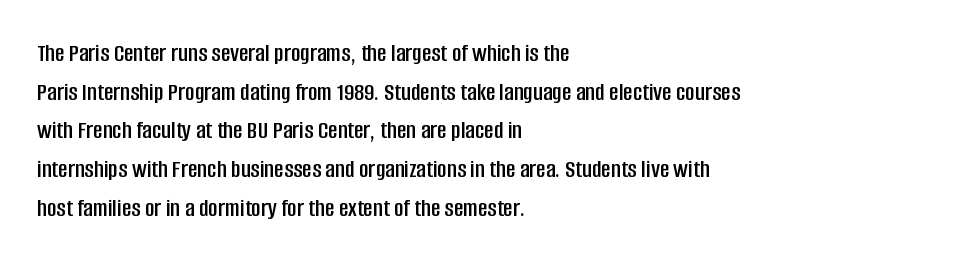
{"italic": "no", "underline": "no", "align": "left", "line_spacing": "normal", "line_spacing_ratio": 1.49, "letter_spacing": "normal", "letter_spacing_em": 0.0, "glyph_px": 26}
